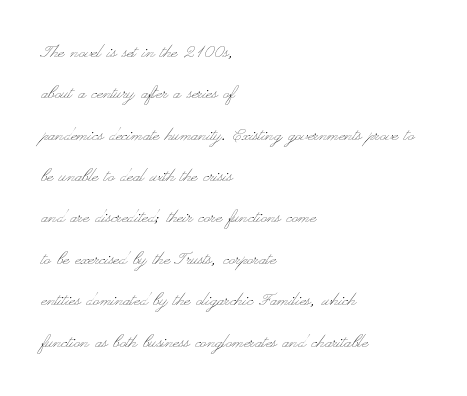
{"bold": "no", "underline": "no", "align": "left", "line_spacing": "loose", "line_spacing_ratio": 1.97, "letter_spacing": "normal", "letter_spacing_em": 0.0, "glyph_px": 21}
